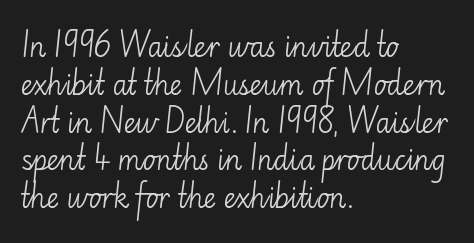
Q: Is the text bold? A: No.
Q: Is the text italic (slanted)? A: Yes.
Q: Is the text underlined? A: No.
Q: How is the paragraph aligned? A: Left-aligned.
Q: Is the spacing between letters normal or unusually wide? A: Normal.
Q: Is the spacing between lines tight, normal or loose? A: Normal.
